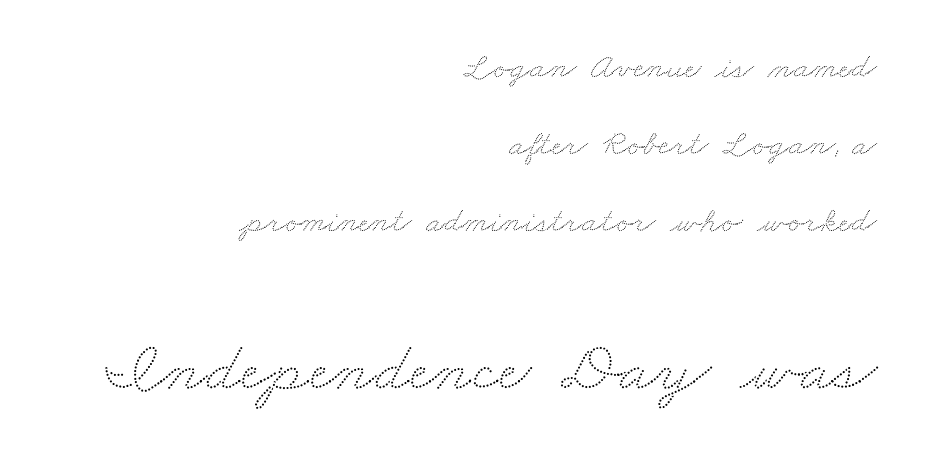
Q: Is the text underlined? A: No.
Q: How is the paragraph aligned? A: Right-aligned.
Q: Is the spacing between letters normal or unusually wide? A: Normal.
Q: Is the spacing between lines tight, normal or loose? A: Loose.
Q: Which block of text is set in a larger size, the first (top) or the second (bottom)? A: The second (bottom) one.
Q: Width (condensed, normal, or wide)? A: Wide.
Q: Stroke contrast? A: Low.
Q: x-height? A: Small.
Q: Monospaced? A: No.
